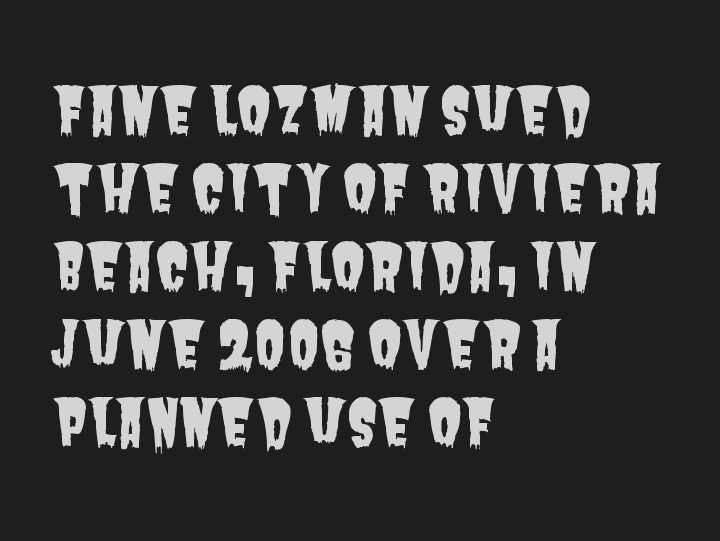
The image shows 63 px condensed sans-serif type; set left-aligned, line spacing 1.24x, normal letter spacing, not underlined; low stroke contrast and a large x-height.
